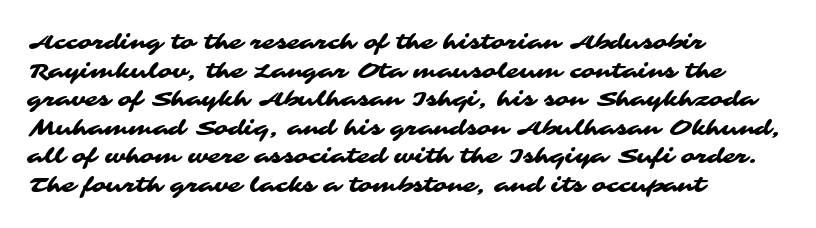
{"underline": "no", "align": "left", "line_spacing": "normal", "line_spacing_ratio": 1.36, "letter_spacing": "normal", "letter_spacing_em": 0.0, "glyph_px": 21}
